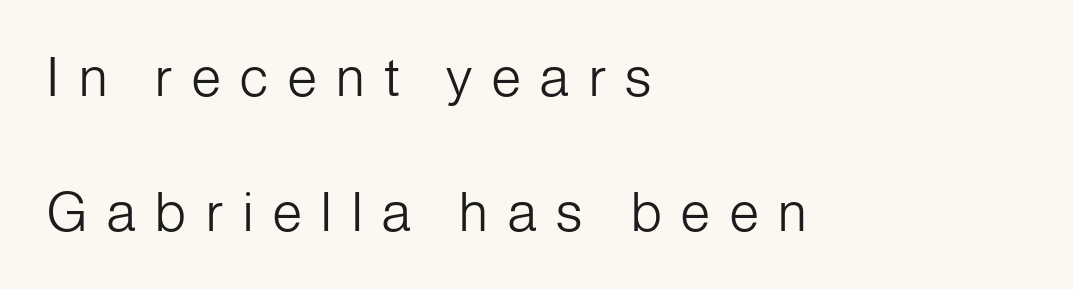
Upright lettering throughout. Observe the absence of serifs on each vertical stroke in this sample. Between one letter and the next there's a generous, obvious gap. Lines of text with bare space underneath. Summary of vertical rhythm: relaxed, with wide interline spacing.
